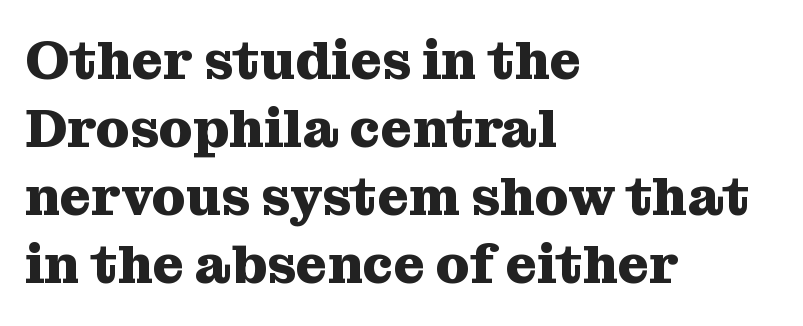
Type without underlining. Examine the stroke ends and you'll spot serifs. Caption: multi-line text, flush left, ragged right. The font is running at its bold setting. Do the characters align in a grid? No, the font is proportional.
